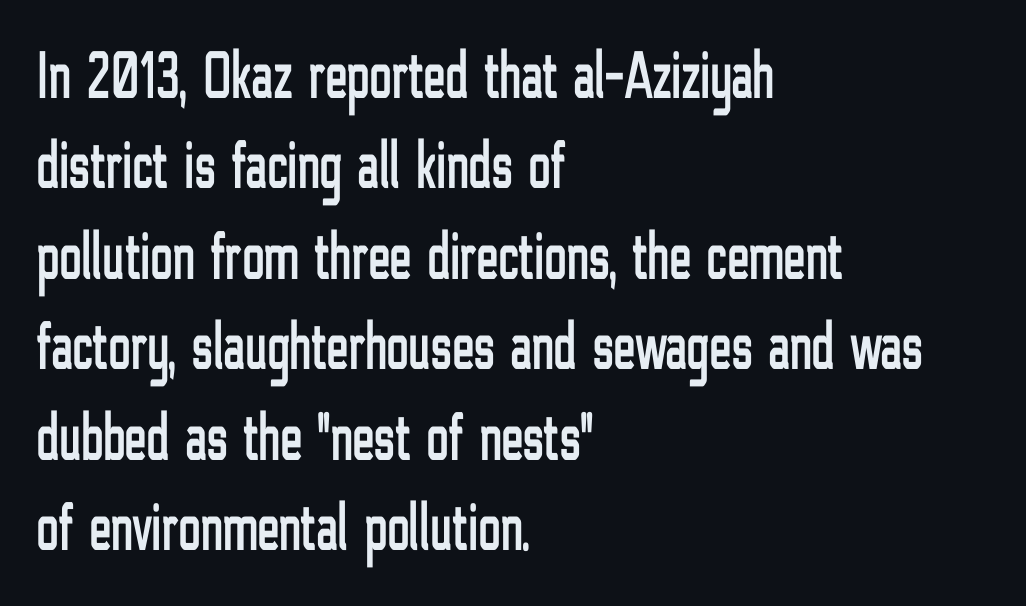
Regarding leading, the lines here are spaced in the standard way. Here the designer chose a conventional face with non-uniform glyph widths. These lines stack with their left ends in a neat column. This is roman type, the default non-slanted kind. The glyphs are unaccompanied by any horizontal stroke below them.
